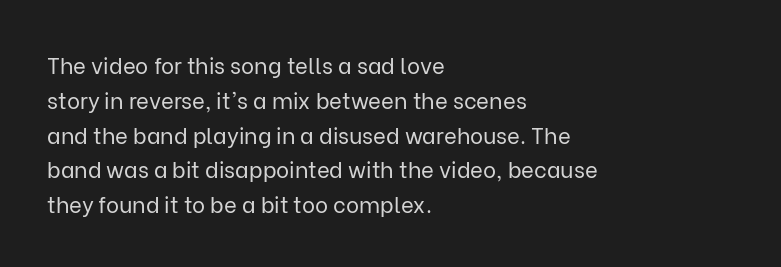
All the whitespace from short lines collects on the right. No extra tracking has been applied to these lines. Characters remain perfectly vertical along every line. The space beneath each line is pristine and unruled. Vertical stems look standard width or narrower in stroke.
